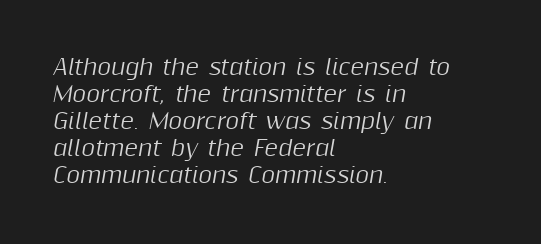
Q: Is the text italic (slanted)? A: Yes, it leans right by about 10 degrees.
Q: Is the text underlined? A: No.
Q: How is the paragraph aligned? A: Left-aligned.
Q: Is the spacing between letters normal or unusually wide? A: Normal.
Q: Is the spacing between lines tight, normal or loose? A: Normal.
